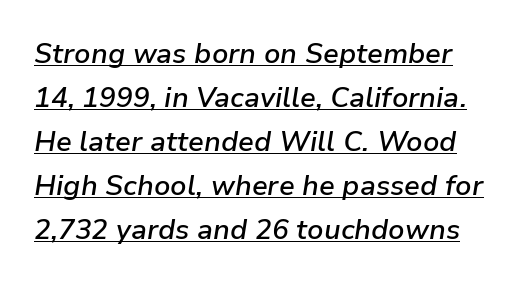
Rows of type keep a routine distance in the vertical direction. This is moderately heavy type, rendered in semibold. Notice how a bar underscores the lettering throughout. Does the lettering tilt? It does — this is italic.
